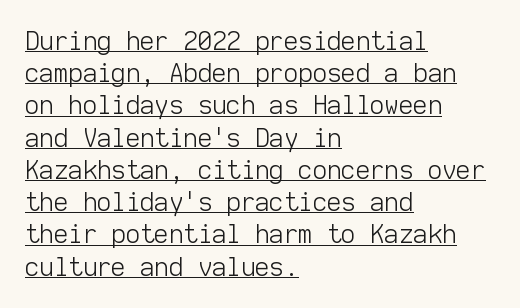
Compared with a centered layout, this one pins lines to the left instead. The sample's only ornament is a line tracing under the words. The letterforms sit at book weight or below. Spacing between characters is what you'd get straight out of the box. Evenly set lines give the paragraph a standard silhouette.
